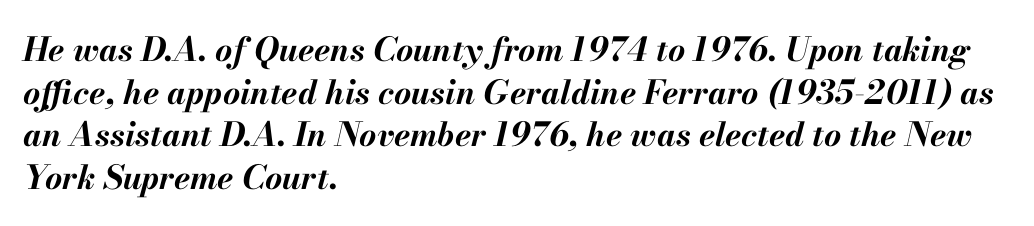
The image shows 33 px bold type, italic (leaning right); set left-aligned, normal line spacing (1.29x), normal letter spacing, not underlined; medium stroke contrast and a small x-height.
